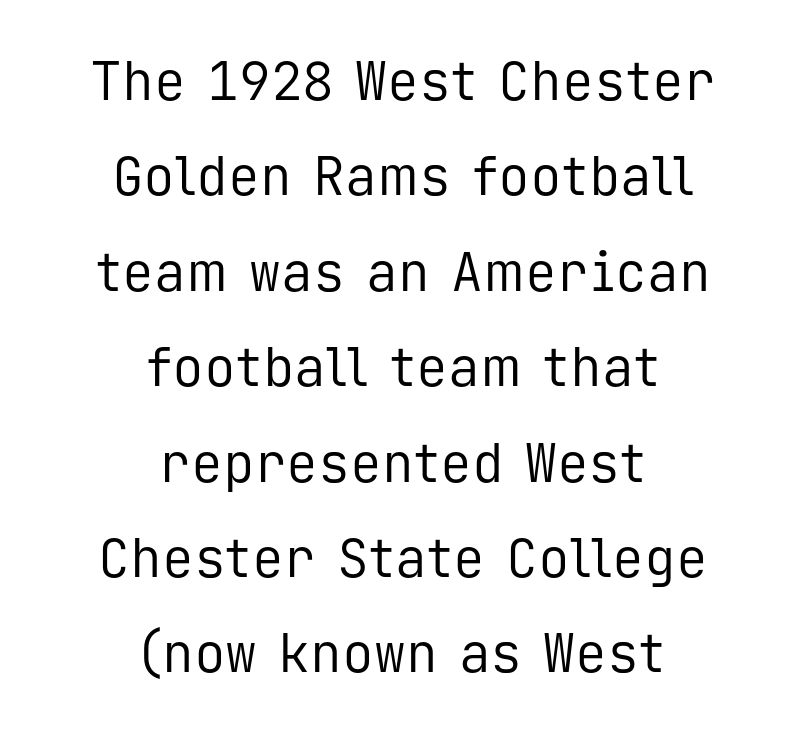
Glance below the letters and you will spot only blank space. Grotesque or geometric, the face here clearly has no serifs. The letters look calm and open, with moderate or lighter stems. Note the uniform advance width — an 'i' takes as much space as an 'm'. Observe the ordinary spacing: letters are neighbours, not strangers. Do the letters lean? They stand straight.
